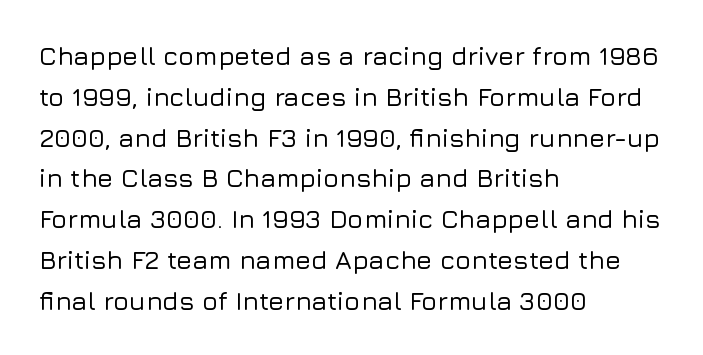
The image shows 26 px text type, upright; set left-aligned, normal line spacing (1.57x), normal letter spacing, not underlined.
